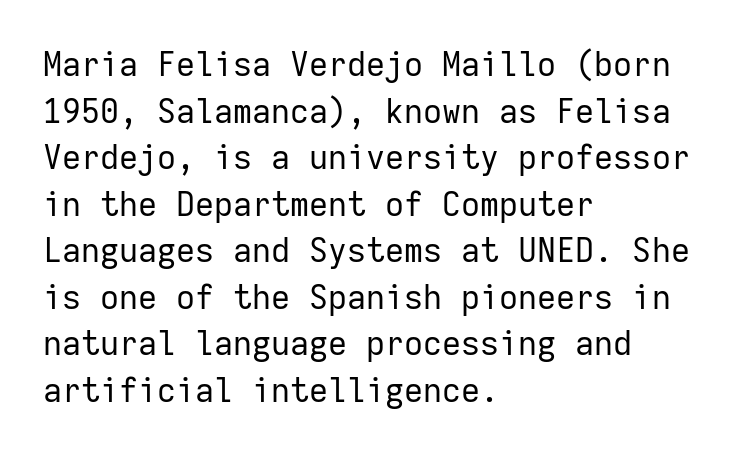
The rendering uses typewriter-style spacing with identical character cells. Interline gaps are of average width in this sample. The space directly below the letters is spotless. Left-aligned paragraph, ragged on the right.
